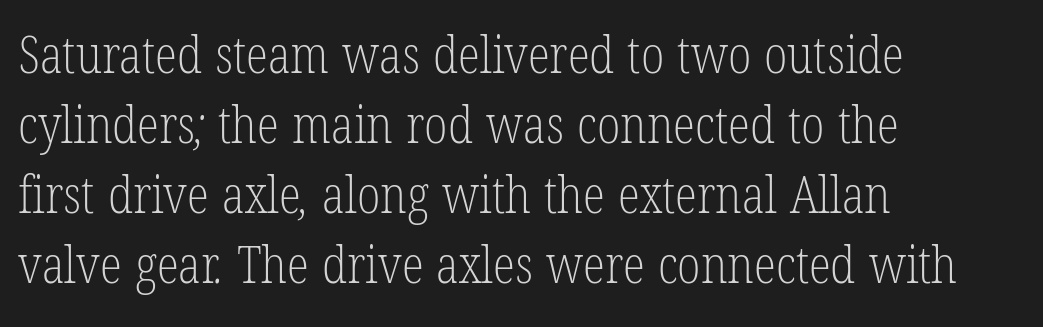
Q: Is the text bold? A: No.
Q: Is the typeface a serif or a sans-serif typeface? A: Serif.
Q: Is the text underlined? A: No.
Q: How is the paragraph aligned? A: Left-aligned.
Q: Is the spacing between letters normal or unusually wide? A: Normal.
Q: Is the spacing between lines tight, normal or loose? A: Normal.
Q: Width (condensed, normal, or wide)? A: Condensed.
Q: Stroke contrast? A: Low.
Q: x-height? A: Medium.
Q: Monospaced? A: No.
